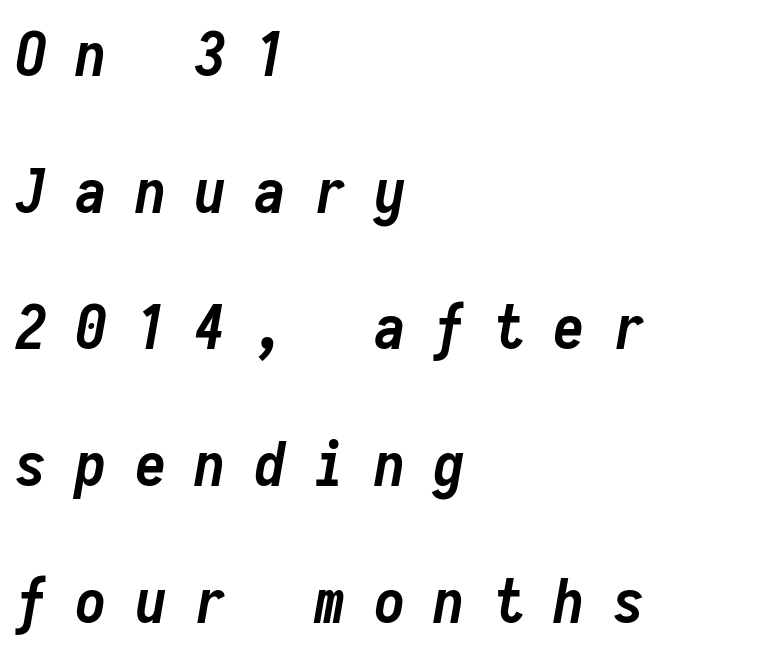
The image shows 61 px semibold, condensed type, italic (leaning right), monospaced; set left-aligned, loose line spacing (2.24x), unusually wide letter spacing (+0.48 em), not underlined; low stroke contrast and a medium x-height.
